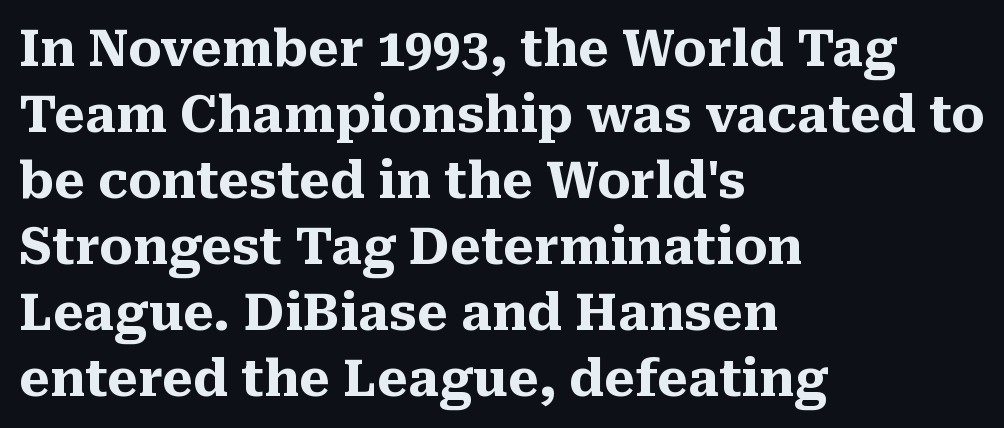
Q: Is the text bold? A: Yes.
Q: Is the text italic (slanted)? A: No, it is upright.
Q: Is the typeface a serif or a sans-serif typeface? A: Serif.
Q: Is the text underlined? A: No.
Q: How is the paragraph aligned? A: Left-aligned.
Q: Is the spacing between letters normal or unusually wide? A: Normal.
Q: Is the spacing between lines tight, normal or loose? A: Normal.
Q: Width (condensed, normal, or wide)? A: Normal.
Q: Stroke contrast? A: Medium.
Q: x-height? A: Medium.
Q: Monospaced? A: No.
